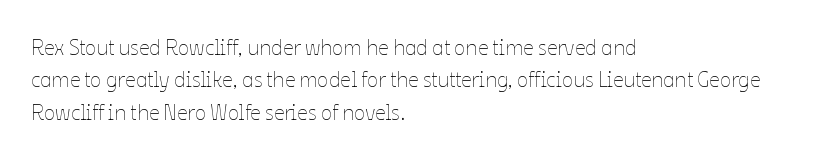
Q: Is the text bold? A: No.
Q: Is the text italic (slanted)? A: No, it is upright.
Q: Is the text underlined? A: No.
Q: How is the paragraph aligned? A: Left-aligned.
Q: Is the spacing between letters normal or unusually wide? A: Normal.
Q: Is the spacing between lines tight, normal or loose? A: Normal.
